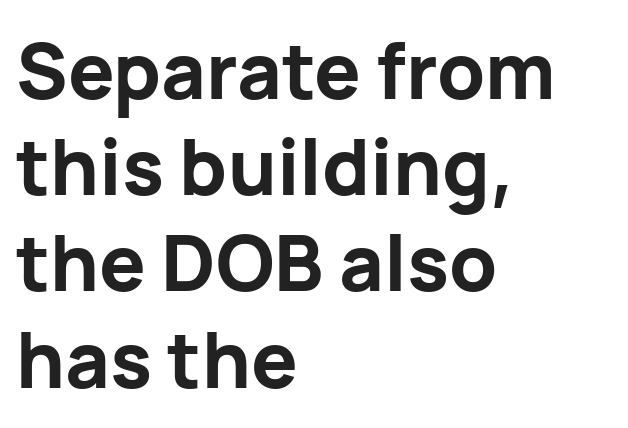
Look at the bottom of the vertical strokes: they stop flat, with no serifs. Posture: upright roman. Honestly, the row spacing looks completely unremarkable. Plenty of ink on the page — the face is bold. You could not count columns in this text — the font is proportionally spaced. The paragraph has a hard left edge and a soft right edge.
